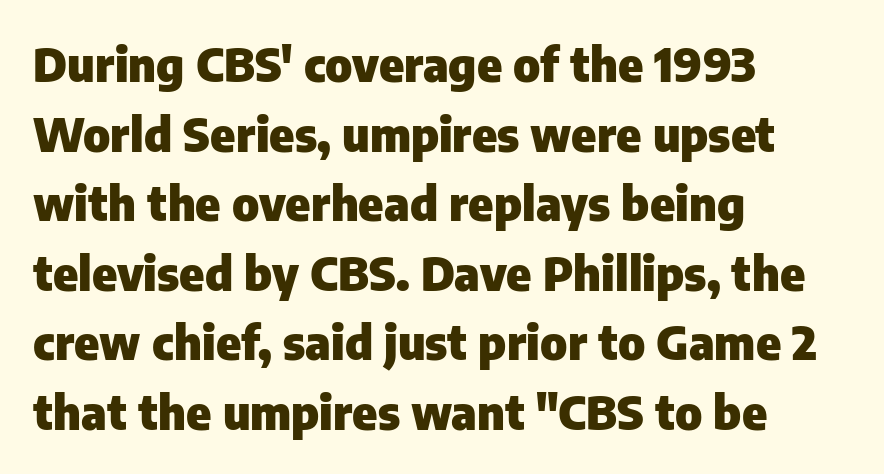
Inter-character spacing is left at the font's built-in metrics. The strip under each line holds only bare page. Set as a true bold cut, around the 700 mark. A typesetter would label this face a sans.
